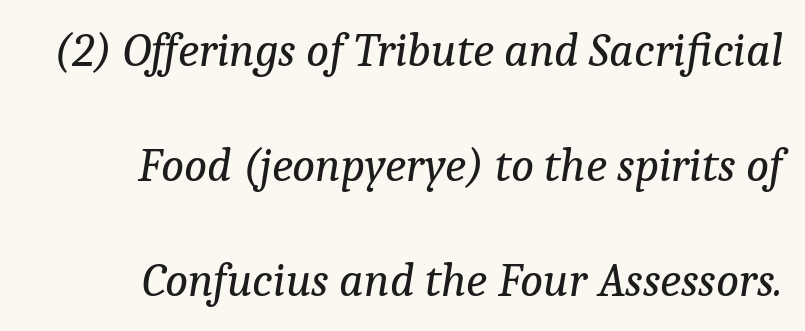
The letters look calm and open, with moderate or lighter stems. An italicized treatment has been applied to the whole sample. Typeset ragged left — the right edge is the straight one. The passage shown is typed in a proportional face where columns would drift.
